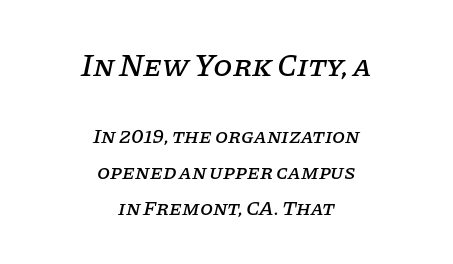
The typesetter chose a symmetrical, centered arrangement here. If you squint, the top block still reads clearly — it's the larger of the two. There is no visible air inserted between adjacent glyphs. Each row of text sits above clean, open space.
